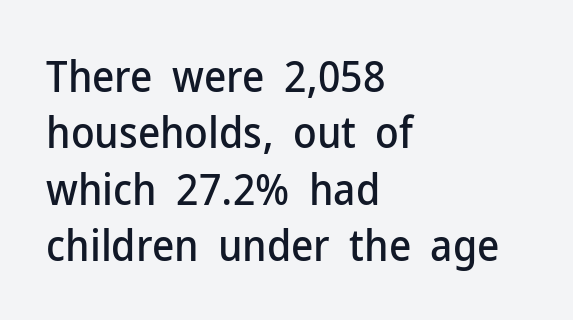
Q: Is the text italic (slanted)? A: No, it is upright.
Q: Is the typeface a serif or a sans-serif typeface? A: Sans-serif.
Q: Is the text underlined? A: No.
Q: How is the paragraph aligned? A: Left-aligned.
Q: Is the spacing between letters normal or unusually wide? A: Normal.
Q: Is the spacing between lines tight, normal or loose? A: Normal.
Q: Width (condensed, normal, or wide)? A: Normal.
Q: Stroke contrast? A: Low.
Q: x-height? A: Medium.
Q: Monospaced? A: No.
